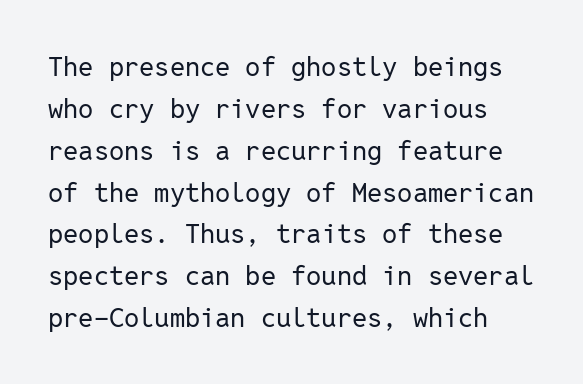
Plain, unruled lines of type. The specimen reads as upright at a glance. Normally led — the rows are evenly, conventionally spaced. The rendering keeps characters at their native spacing.
